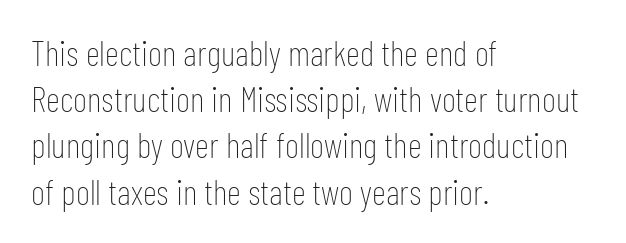
{"serif": "no", "italic": "no", "bold": "no", "weight": "thin", "width": "condensed", "stroke_contrast": "low", "x_height": "medium", "monospaced": "no", "underline": "no", "align": "left", "line_spacing": "normal", "line_spacing_ratio": 1.32, "letter_spacing": "normal", "letter_spacing_em": 0.0, "glyph_px": 35}
